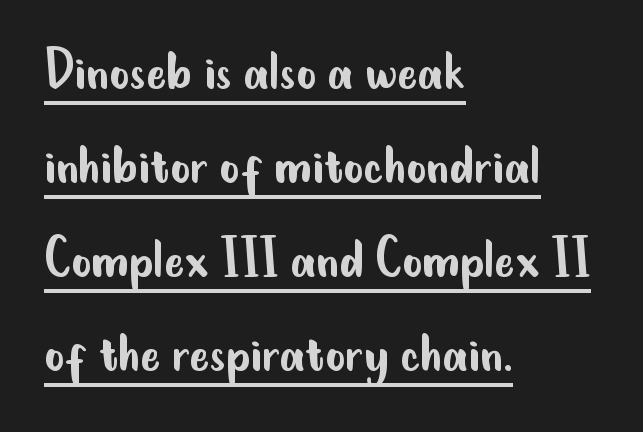
{"serif": "no", "italic": "no", "bold": "no", "weight": "regular", "width": "condensed", "stroke_contrast": "low", "x_height": "small", "monospaced": "no", "underline": "yes", "align": "left", "line_spacing": "normal", "line_spacing_ratio": 1.54, "letter_spacing": "normal", "letter_spacing_em": 0.0, "glyph_px": 61}
